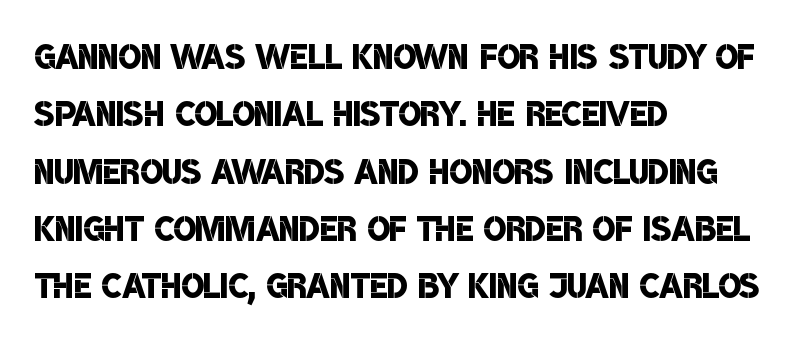
{"serif": "no", "bold": "semi", "weight": "semibold", "width": "condensed", "stroke_contrast": "low", "x_height": "large", "monospaced": "no", "underline": "no", "align": "left", "line_spacing_ratio": 1.22, "letter_spacing": "normal", "letter_spacing_em": 0.0, "glyph_px": 47}
